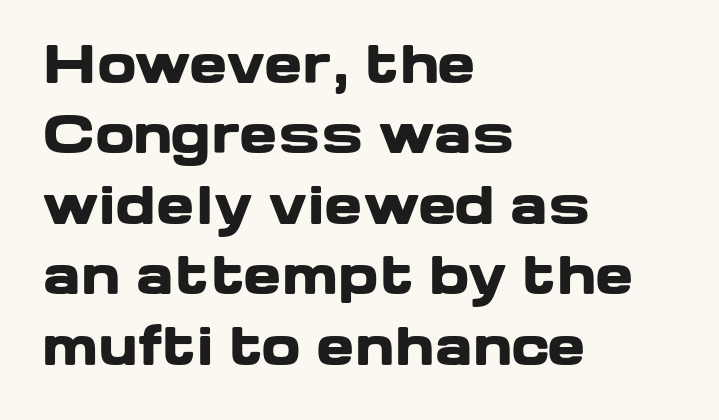
The image shows 51 px heavy, wide sans-serif type, upright; set left-aligned, normal line spacing (1.38x), normal letter spacing, not underlined; low stroke contrast and a medium x-height.
